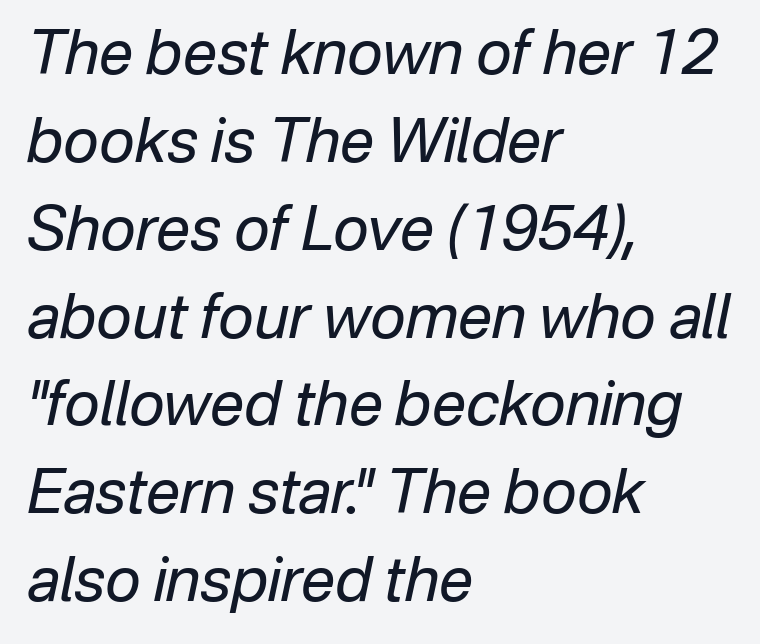
The image shows 61 px regular-weight type, italic (leaning right); set left-aligned, normal line spacing (1.44x), normal letter spacing, not underlined; low stroke contrast and a medium x-height.
